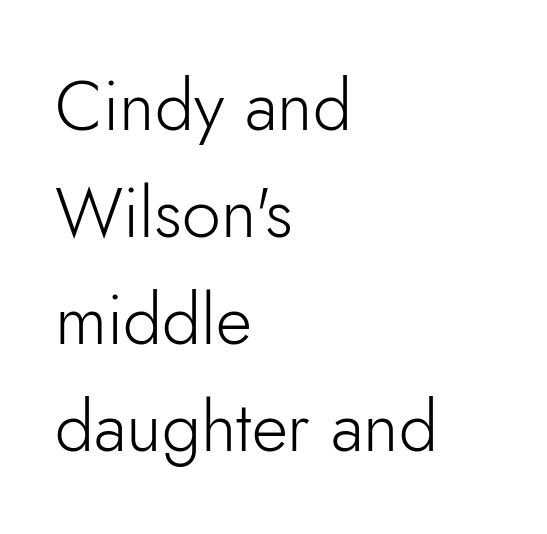
The image shows 70 px light sans-serif type, upright; set left-aligned, normal line spacing (1.53x), normal letter spacing, not underlined; low stroke contrast and a small x-height.
